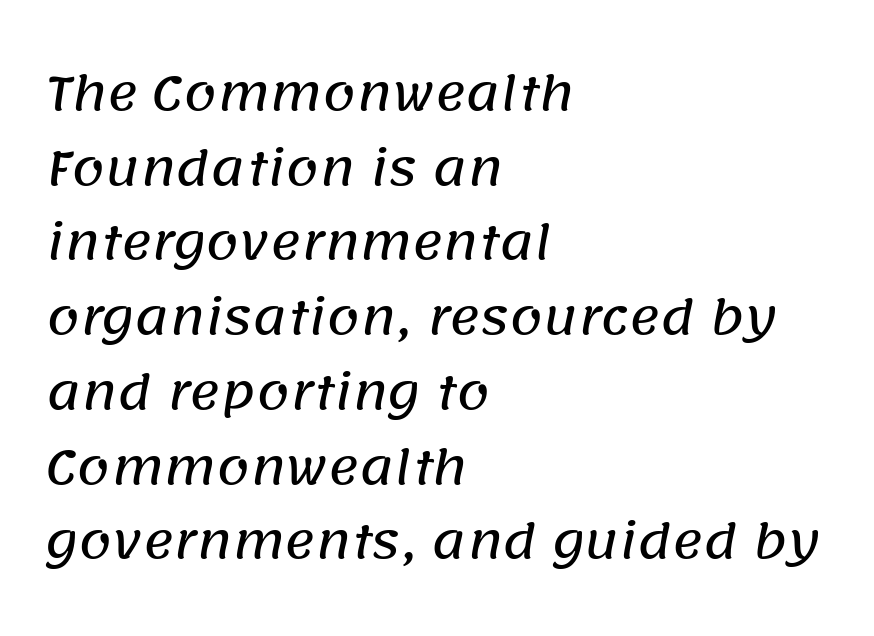
The compositor pushed each line to the left boundary. Examine the stroke ends and you'll find no serifs. Any mark beneath the type? The region is blank. You could call the tracking neutral — neither tight nor loose.
